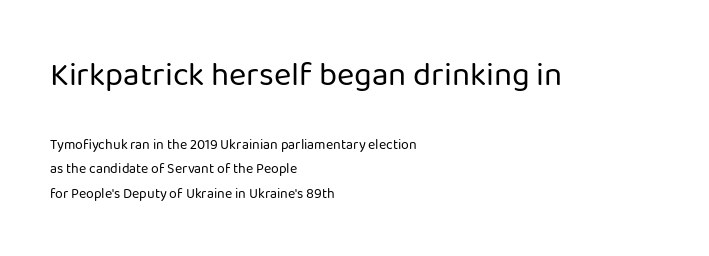
Ink coverage per letter is moderate at most. Clear beneath every line of the passage. A typesetter would call this proportional, since set widths differ per character. In this sample the first text group is rendered at the bigger scale. Visually the block forms a straight wall on the left and a jagged coastline on the right. The letters stand upright; this is a roman face.
